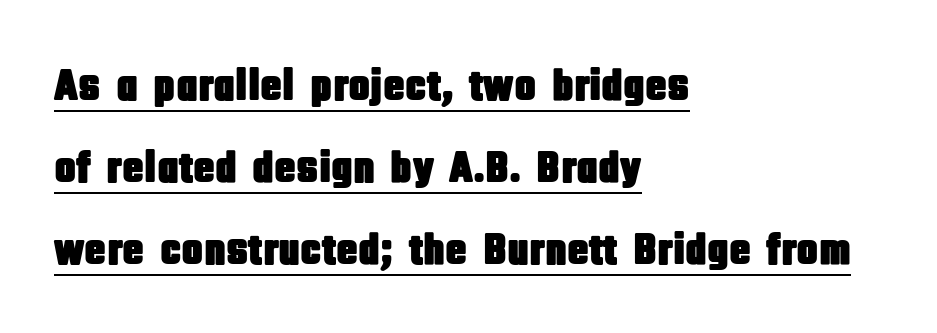
The image shows 45 px condensed sans-serif type, upright; set left-aligned, line spacing 1.82x, normal letter spacing, underlined; low stroke contrast and a large x-height.
